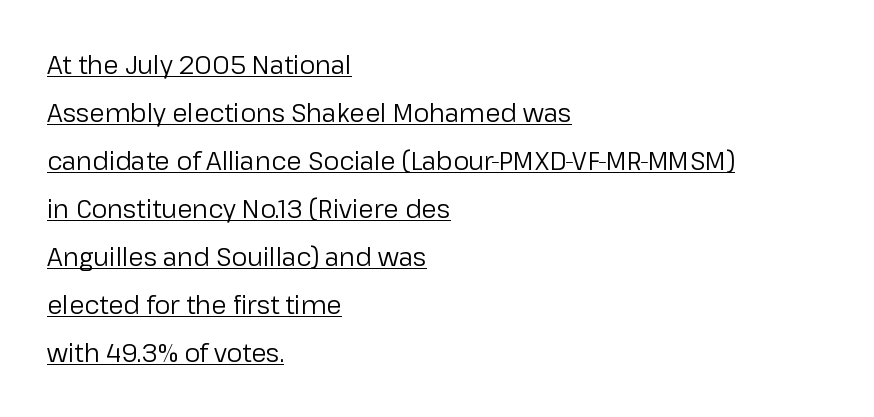
Q: Is the text bold? A: No.
Q: Is the text italic (slanted)? A: No, it is upright.
Q: Is the text underlined? A: Yes.
Q: How is the paragraph aligned? A: Left-aligned.
Q: Is the spacing between letters normal or unusually wide? A: Normal.
Q: Is the spacing between lines tight, normal or loose? A: Loose.
